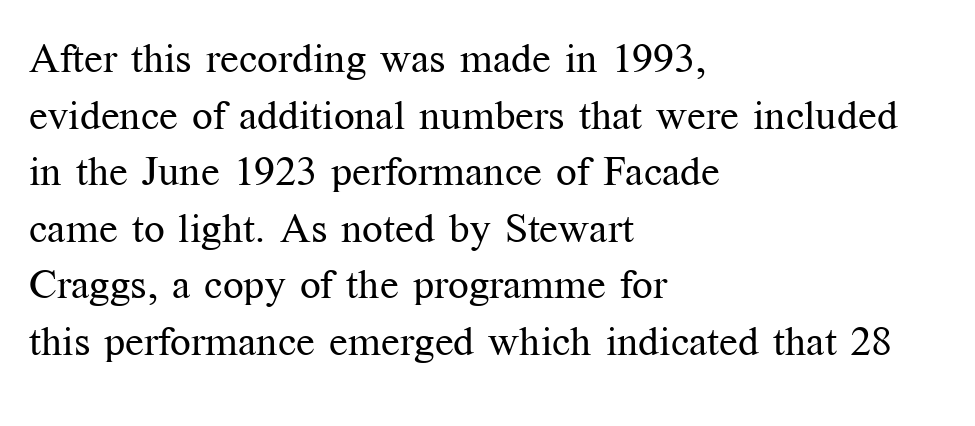
Small tapered or slab feet sit at the stroke ends, so this counts as serif. Weight: regular or lighter. This is roman type, the default non-slanted kind. How are the letters spaced? Ordinarily, with no added tracking.
